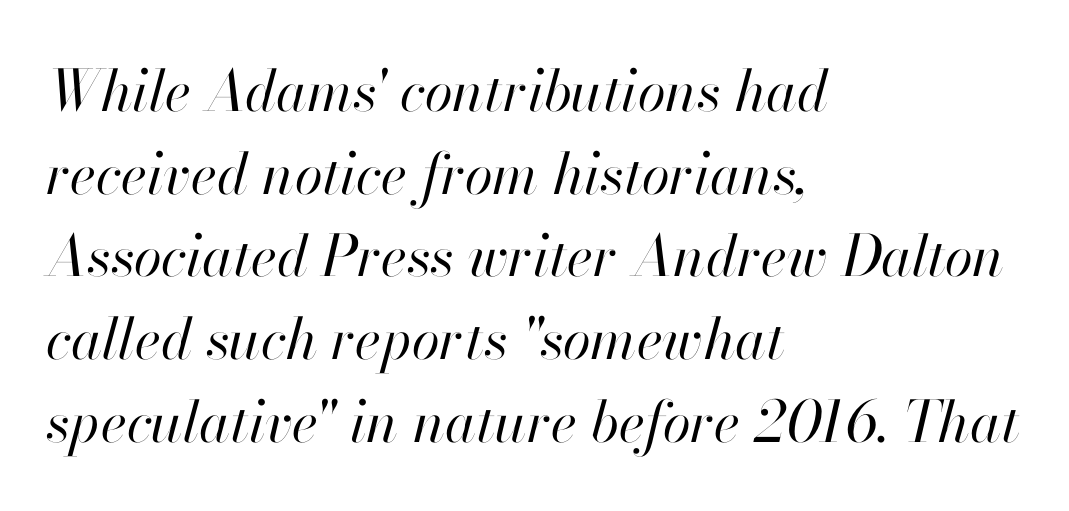
The passage shown is not underscored anywhere. Line starts are locked; line ends wander. No extra tracking has been applied to these lines. Looks like regular typesetting: each glyph gets only the width it needs. Vertical spacing — default.
